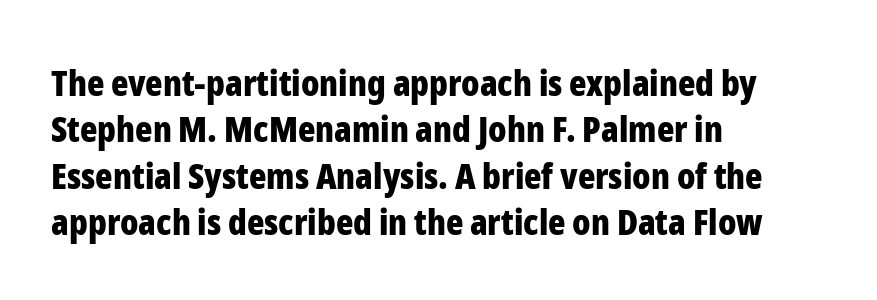
{"serif": "no", "italic": "no", "bold": "yes", "weight": "bold", "width": "condensed", "stroke_contrast": "low", "x_height": "medium", "monospaced": "no", "underline": "no", "align": "left", "line_spacing": "normal", "line_spacing_ratio": 1.29, "letter_spacing": "normal", "letter_spacing_em": 0.0, "glyph_px": 36}
